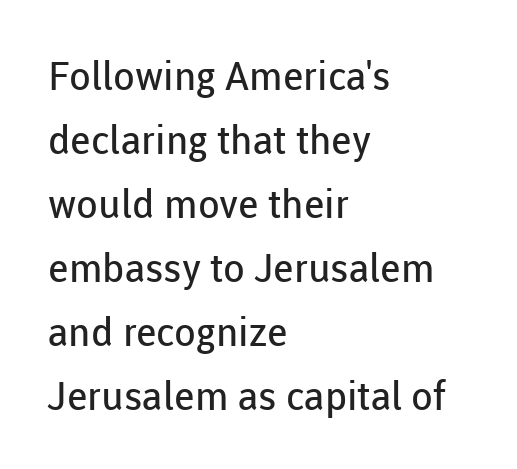
{"serif": "no", "italic": "no", "bold": "no", "weight": "regular", "width": "normal", "stroke_contrast": "low", "x_height": "medium", "monospaced": "no", "underline": "no", "align": "left", "line_spacing": "normal", "line_spacing_ratio": 1.6, "letter_spacing": "normal", "letter_spacing_em": 0.0, "glyph_px": 40}
